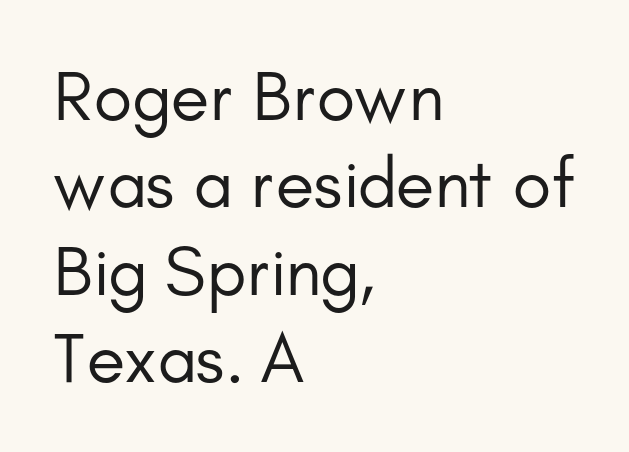
{"serif": "no", "italic": "no", "bold": "no", "weight": "regular", "width": "normal", "stroke_contrast": "low", "x_height": "small", "monospaced": "no", "underline": "no", "align": "left", "line_spacing_ratio": 1.23, "letter_spacing": "normal", "letter_spacing_em": 0.0, "glyph_px": 71}
